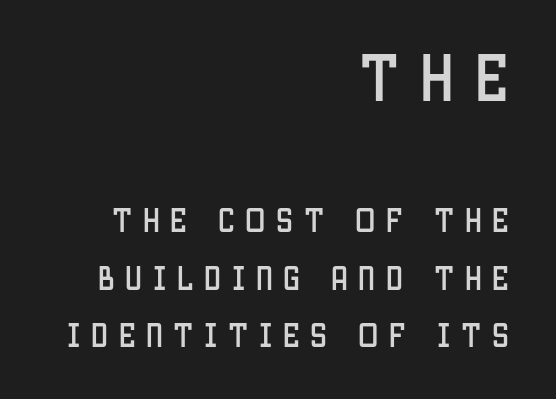
Q: Is the text italic (slanted)? A: No, it is upright.
Q: Is the typeface a serif or a sans-serif typeface? A: Sans-serif.
Q: Is the text underlined? A: No.
Q: How is the paragraph aligned? A: Right-aligned.
Q: Is the spacing between letters normal or unusually wide? A: Unusually wide.
Q: Is the spacing between lines tight, normal or loose? A: Loose.
Q: Which block of text is set in a larger size, the first (top) or the second (bottom)? A: The first (top) one.
Q: Width (condensed, normal, or wide)? A: Condensed.
Q: Stroke contrast? A: Low.
Q: x-height? A: Large.
Q: Monospaced? A: No.
